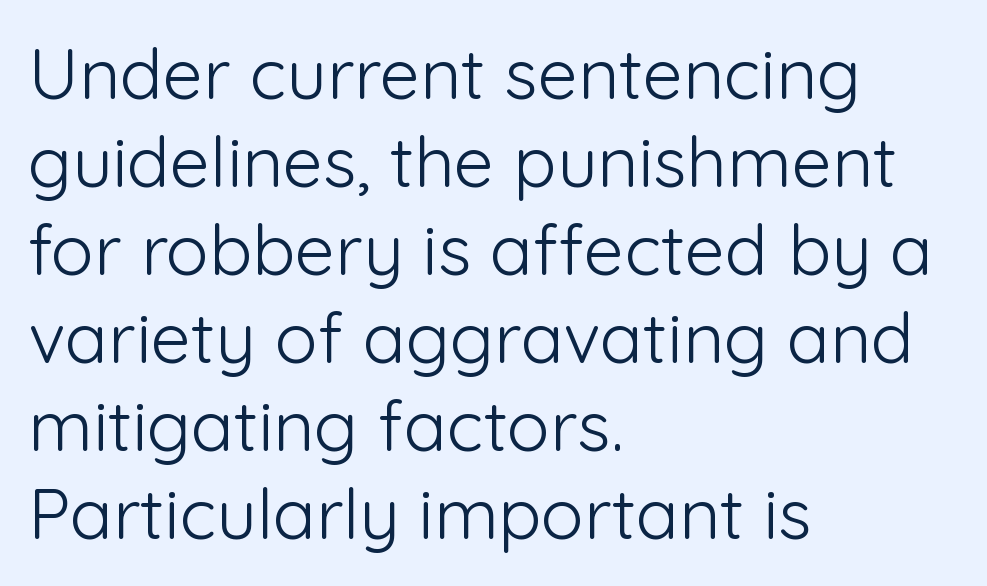
The image shows 71 px light sans-serif type, upright; set left-aligned, line spacing 1.24x, normal letter spacing, not underlined; low stroke contrast and a medium x-height.
